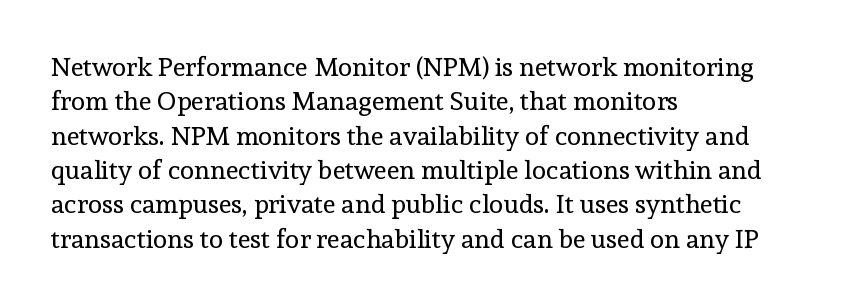
The image shows 26 px text type, upright; set left-aligned, normal line spacing (1.32x), normal letter spacing, not underlined.
